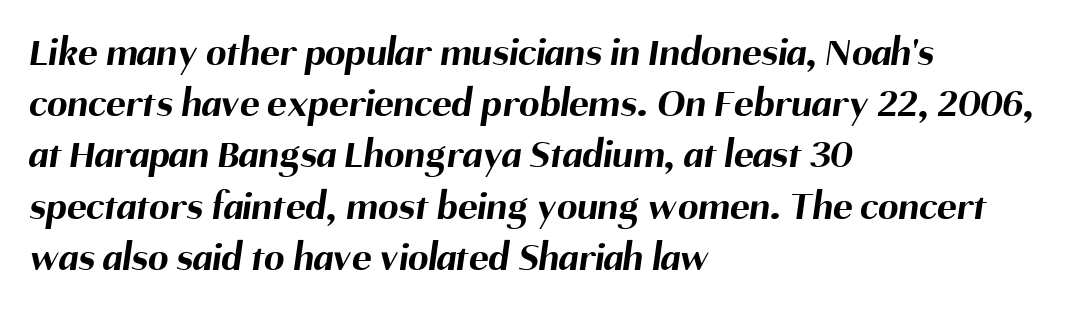
The image shows 41 px bold sans-serif type; set left-aligned, normal line spacing (1.25x), normal letter spacing, not underlined; medium stroke contrast and a medium x-height.
